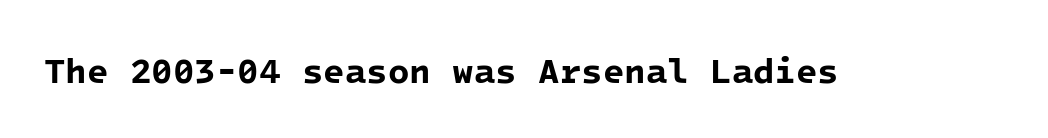
{"serif": "no", "bold": "yes", "weight": "bold", "width": "normal", "stroke_contrast": "low", "x_height": "medium", "monospaced": "yes", "underline": "no", "letter_spacing": "normal", "letter_spacing_em": 0.0, "glyph_px": 35}
